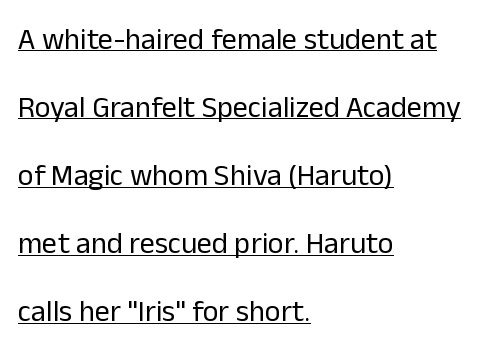
This rendering features underlined lettering. The passage shown stacks its lines with a broad gap. The letters advance in unequal steps, a hallmark of proportional type. Tracking value appears to be zero — textbook default spacing. The text was rendered using a sans face with plain stroke endings.
